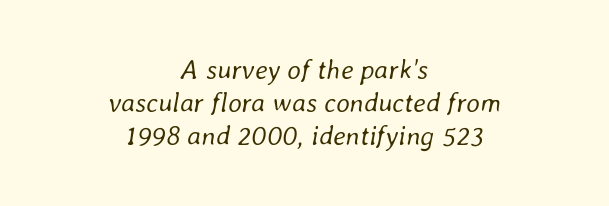
Any mark beneath the type? The region is blank. If you drew a line through each stem, it would be angled. One-word summary of the alignment: center. The face used here is rendered with its standard letterfit. Stem width sits at or under what a default text font uses.
